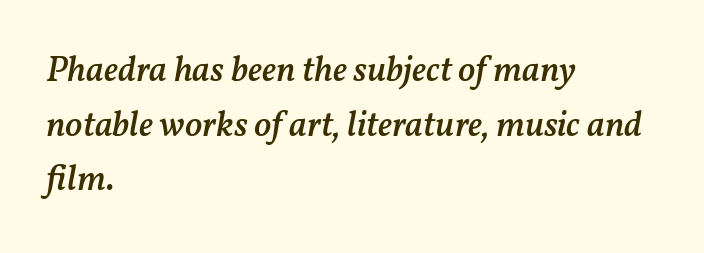
The image shows 36 px semibold type, italic (leaning right); set left-aligned, normal line spacing (1.52x), normal letter spacing, not underlined; medium stroke contrast and a medium x-height.
